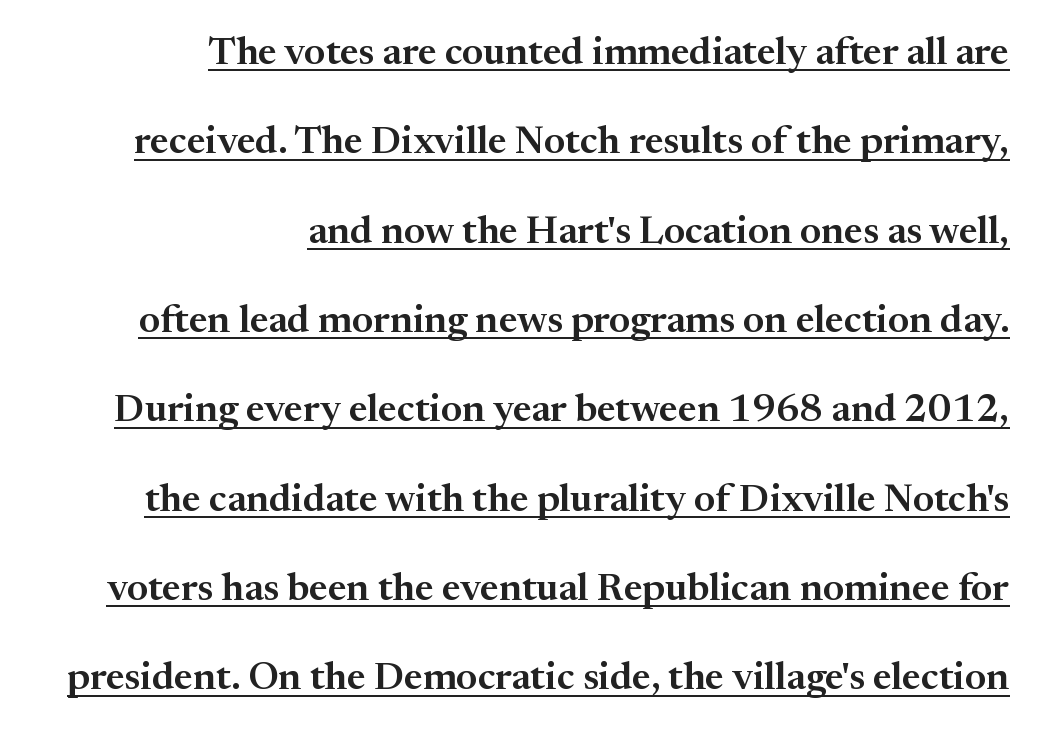
The image shows 39 px serif type, upright; set right-aligned, loose line spacing (2.29x), normal letter spacing, underlined; medium stroke contrast and a medium x-height.
